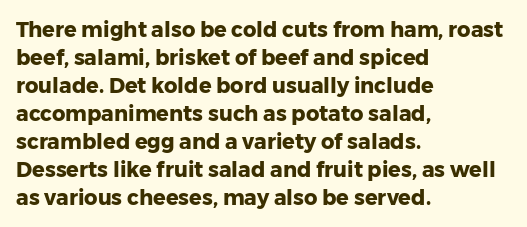
{"italic": "no", "bold": "yes", "underline": "no", "align": "left", "line_spacing": "normal", "line_spacing_ratio": 1.33, "letter_spacing": "normal", "letter_spacing_em": 0.0, "glyph_px": 21}
